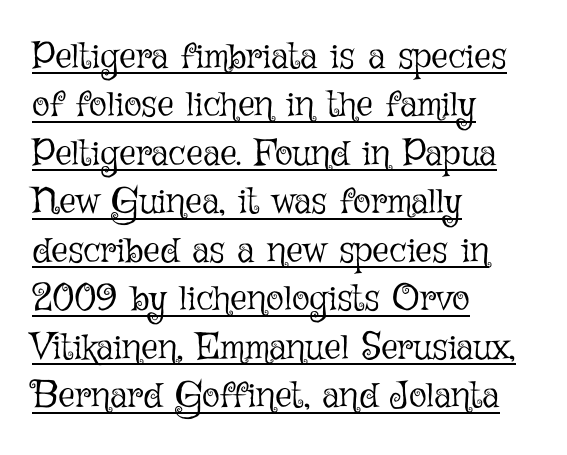
{"italic": "no", "bold": "no", "weight": "light", "width": "normal", "stroke_contrast": "low", "x_height": "medium", "monospaced": "no", "underline": "yes", "align": "left", "line_spacing": "normal", "line_spacing_ratio": 1.31, "letter_spacing": "normal", "letter_spacing_em": 0.0, "glyph_px": 37}
